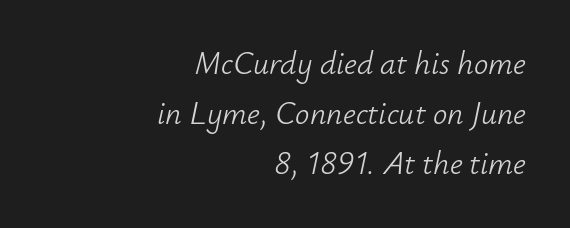
An italicized treatment has been applied to the whole sample. Normally led — the rows are evenly, conventionally spaced. Caption: standard tracking, unaltered. The space directly below the letters is spotless.
